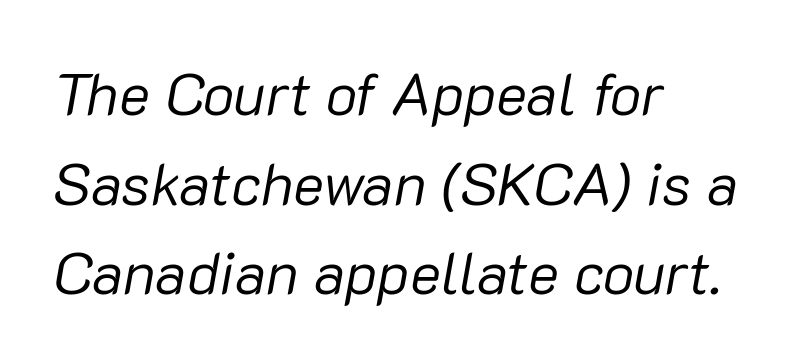
The image shows 59 px regular-weight type, italic (leaning right); set left-aligned, normal line spacing (1.52x), normal letter spacing, not underlined; low stroke contrast and a medium x-height.
